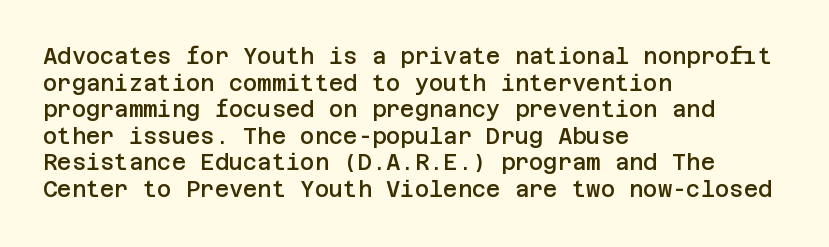
{"italic": "no", "bold": "semi", "underline": "no", "align": "left", "line_spacing_ratio": 1.21, "letter_spacing": "normal", "letter_spacing_em": 0.0, "glyph_px": 22}
